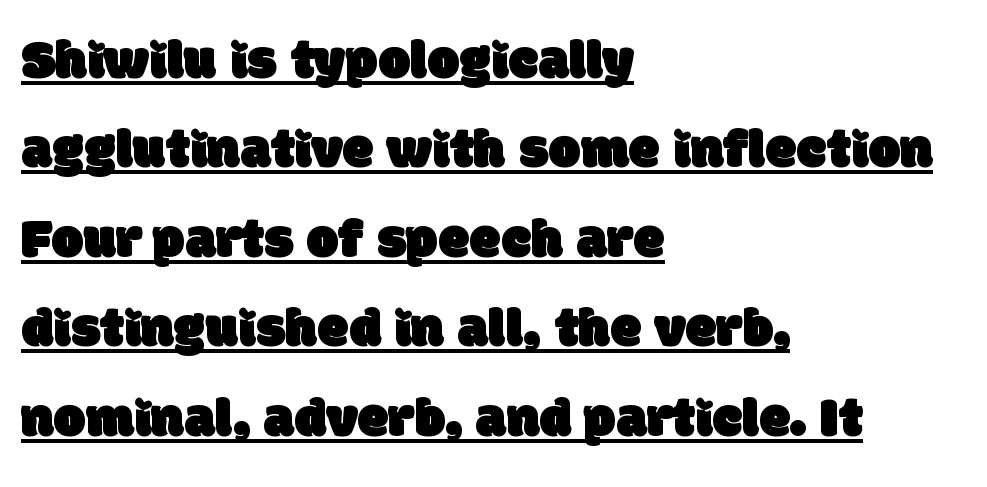
The image shows 57 px sans-serif type; set left-aligned, normal line spacing (1.57x), normal letter spacing, underlined; low stroke contrast and a large x-height.
